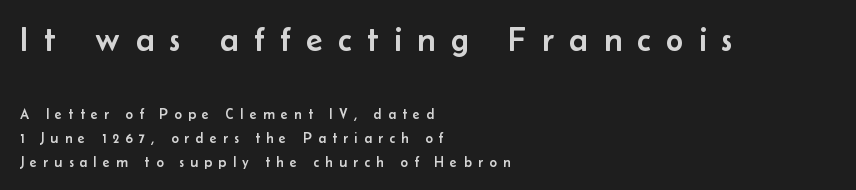
{"serif": "no", "italic": "no", "width": "normal", "stroke_contrast": "low", "x_height": "small", "monospaced": "no", "underline": "no", "align": "left", "line_spacing_ratio": 1.72, "letter_spacing": "wide", "letter_spacing_em": 0.46, "larger_block": "first", "size_ratio": 2.43, "glyph_px": 34}
